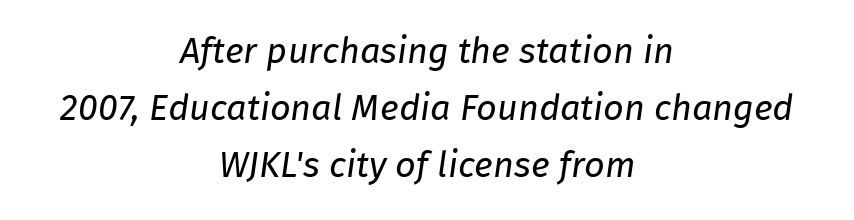
The image shows 36 px regular-weight type, italic (leaning right); set centered, normal line spacing (1.58x), normal letter spacing, not underlined; low stroke contrast and a medium x-height.
